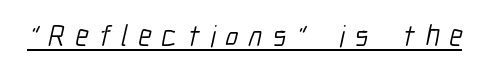
{"serif": "no", "bold": "no", "weight": "light", "width": "condensed", "stroke_contrast": "low", "x_height": "medium", "monospaced": "no", "underline": "yes", "letter_spacing": "wide", "letter_spacing_em": 0.34, "glyph_px": 30}
